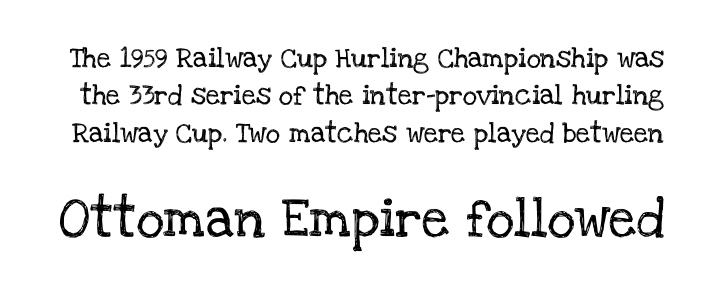
{"serif": "yes", "italic": "no", "width": "normal", "stroke_contrast": "low", "x_height": "large", "monospaced": "no", "underline": "no", "line_spacing_ratio": 1.87, "letter_spacing": "normal", "letter_spacing_em": 0.0, "larger_block": "second", "size_ratio": 1.95, "glyph_px": 39}
